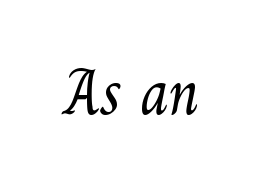
{"serif": "yes", "bold": "no", "weight": "light", "width": "normal", "stroke_contrast": "medium", "x_height": "small", "monospaced": "no", "underline": "no", "letter_spacing": "normal", "letter_spacing_em": 0.0, "glyph_px": 64}
